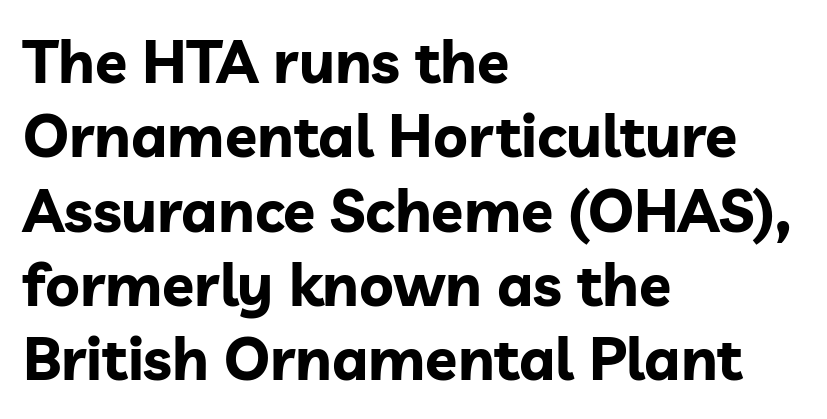
Q: Is the text bold? A: Yes.
Q: Is the text italic (slanted)? A: No, it is upright.
Q: Is the typeface a serif or a sans-serif typeface? A: Sans-serif.
Q: Is the text underlined? A: No.
Q: How is the paragraph aligned? A: Left-aligned.
Q: Is the spacing between letters normal or unusually wide? A: Normal.
Q: Is the spacing between lines tight, normal or loose? A: Normal.
Q: Width (condensed, normal, or wide)? A: Normal.
Q: Stroke contrast? A: Low.
Q: x-height? A: Medium.
Q: Monospaced? A: No.
